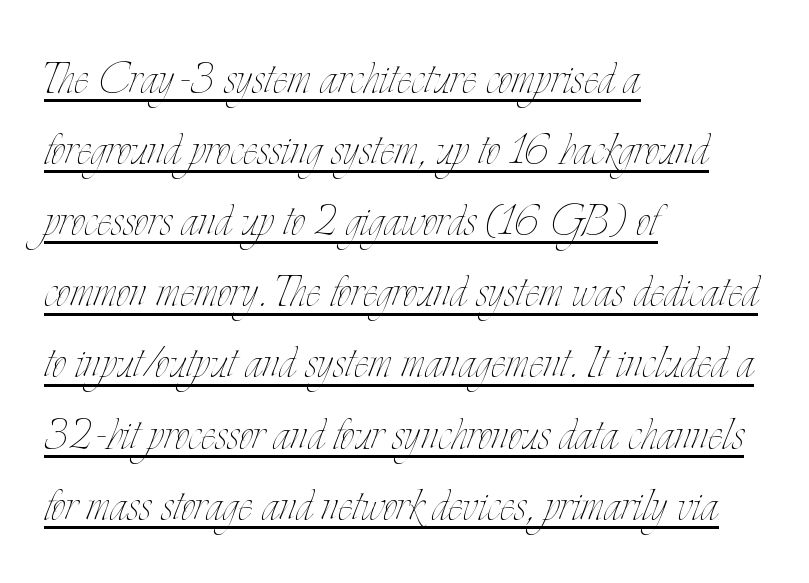
Q: Is the text bold? A: No.
Q: Is the text italic (slanted)? A: Yes.
Q: Is the text underlined? A: Yes.
Q: How is the paragraph aligned? A: Left-aligned.
Q: Is the spacing between letters normal or unusually wide? A: Normal.
Q: Is the spacing between lines tight, normal or loose? A: Normal.
Q: Width (condensed, normal, or wide)? A: Condensed.
Q: Stroke contrast? A: Low.
Q: x-height? A: Small.
Q: Monospaced? A: No.
